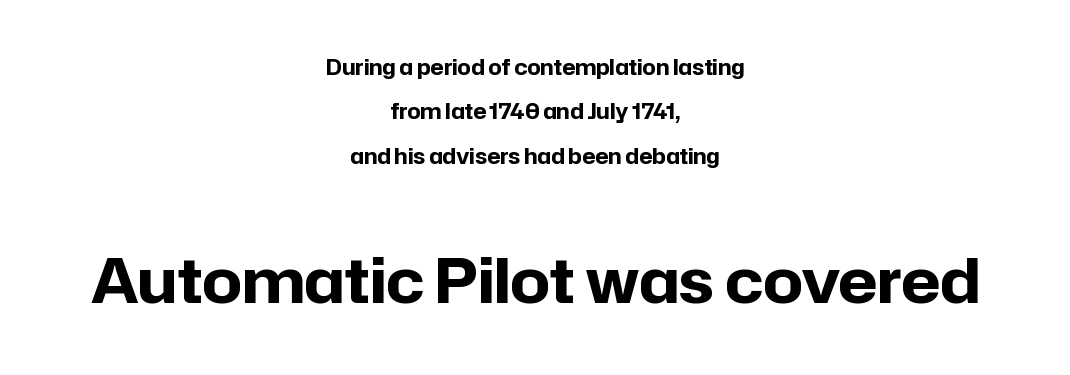
These lines carry a lot of weight — the face is fully bold. Quick note: underline off. Are there feet on the stems? There aren't — it's a sans. Does extra space separate the letters? No, they use regular spacing.
